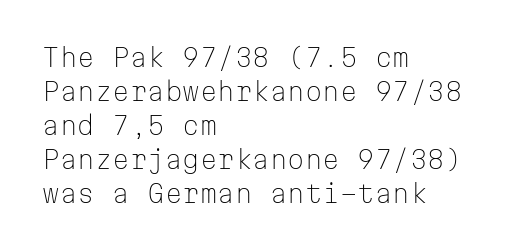
The image shows 25 px text type, upright; set left-aligned, normal line spacing (1.36x), normal letter spacing, not underlined.
